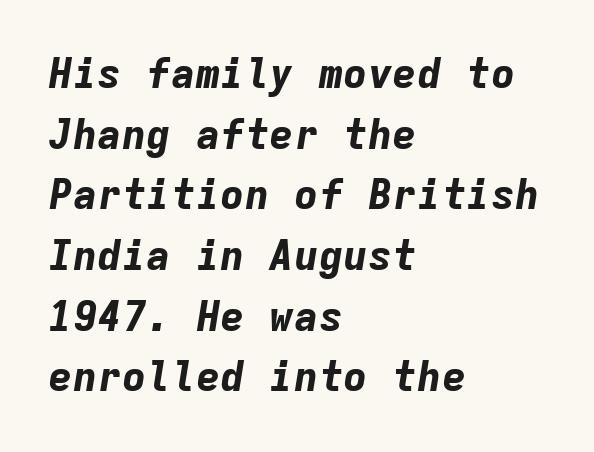
The image shows 41 px bold type, italic (leaning right), monospaced; set left-aligned, normal line spacing (1.48x), normal letter spacing, not underlined; low stroke contrast and a medium x-height.
